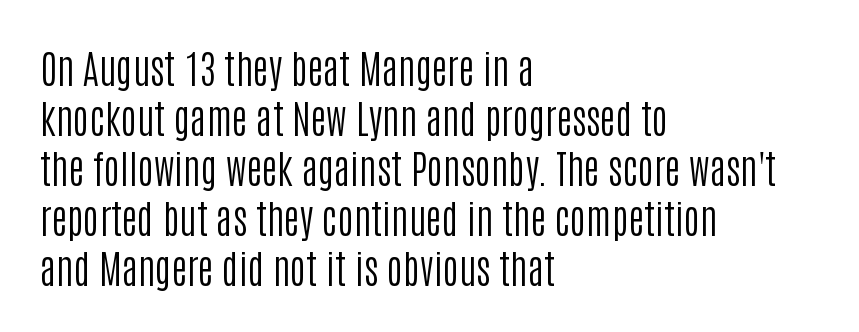
Q: Is the text bold? A: No.
Q: Is the text italic (slanted)? A: No, it is upright.
Q: Is the typeface a serif or a sans-serif typeface? A: Sans-serif.
Q: Is the text underlined? A: No.
Q: How is the paragraph aligned? A: Left-aligned.
Q: Is the spacing between letters normal or unusually wide? A: Normal.
Q: Is the spacing between lines tight, normal or loose? A: Normal.
Q: Width (condensed, normal, or wide)? A: Condensed.
Q: Stroke contrast? A: Low.
Q: x-height? A: Large.
Q: Monospaced? A: No.
